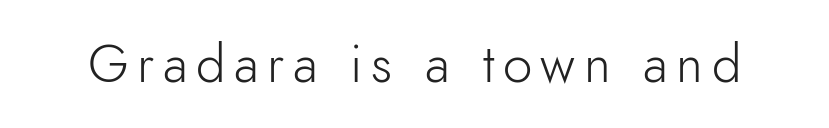
The image shows 53 px light sans-serif type, upright; set not underlined; low stroke contrast and a small x-height.
